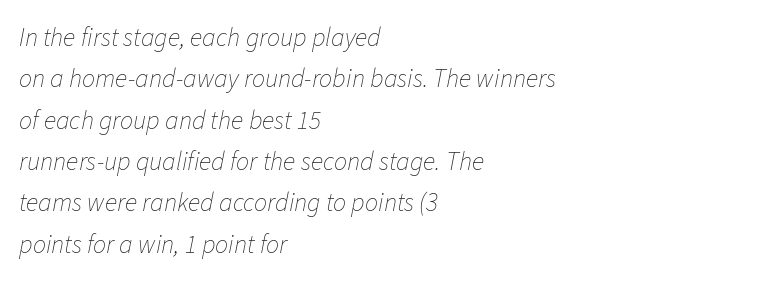
Q: Is the text bold? A: No.
Q: Is the text italic (slanted)? A: Yes, it leans right by about 11 degrees.
Q: Is the text underlined? A: No.
Q: How is the paragraph aligned? A: Left-aligned.
Q: Is the spacing between letters normal or unusually wide? A: Normal.
Q: Is the spacing between lines tight, normal or loose? A: Normal.
